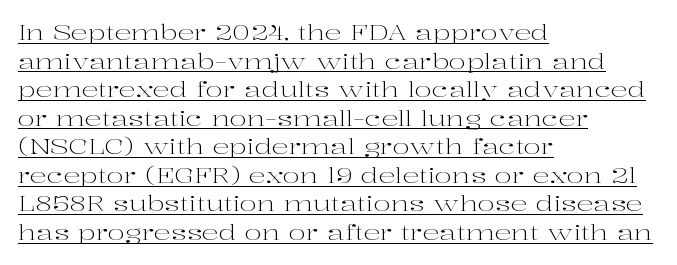
Q: Is the text bold? A: No.
Q: Is the text italic (slanted)? A: No, it is upright.
Q: Is the text underlined? A: Yes.
Q: How is the paragraph aligned? A: Left-aligned.
Q: Is the spacing between letters normal or unusually wide? A: Normal.
Q: Is the spacing between lines tight, normal or loose? A: Normal.
